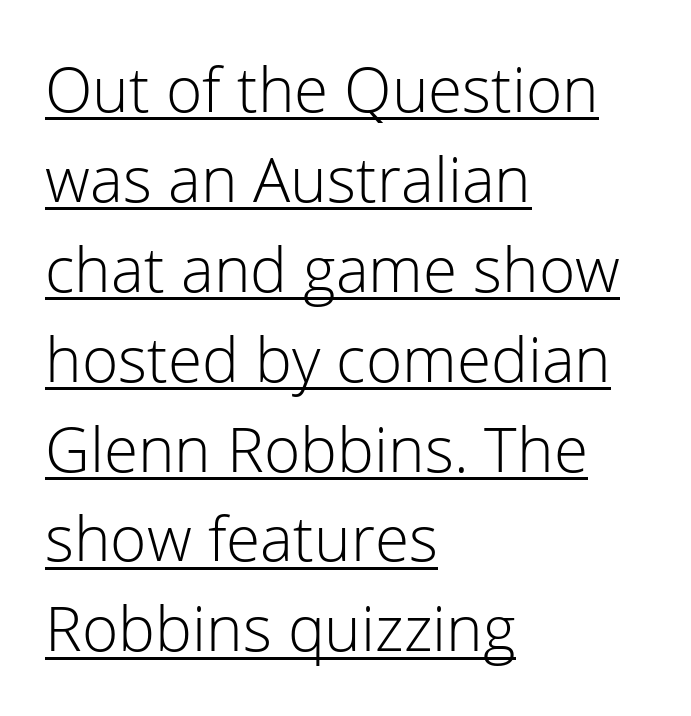
In terms of letterspacing, this is plain default setting. Compared with a centered layout, this one pins lines to the left instead. Serif or sans? Sans — the stroke terminals are bare. This block has exactly the height ordinary leading produces. Think of a printed novel: that variable character pitch is what you see here. Stroke thickness stays within the range of a standard reading face or lighter.
